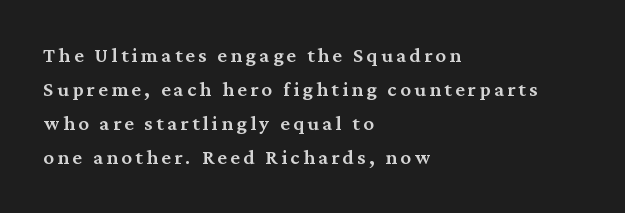
Q: Is the text bold? A: Semi-bold.
Q: Is the text italic (slanted)? A: No, it is upright.
Q: Is the text underlined? A: No.
Q: How is the paragraph aligned? A: Left-aligned.
Q: Is the spacing between lines tight, normal or loose? A: Normal.
